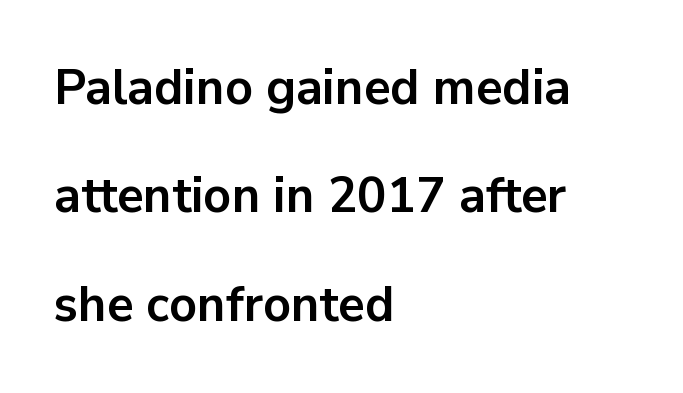
Just letters on the line, the space beneath them empty. A typesetter would call this proportional, since set widths differ per character. Baseline-to-baseline distance is far greater than the letter height. Compared with an ordinary text face, these strokes are far heavier — a full bold.
